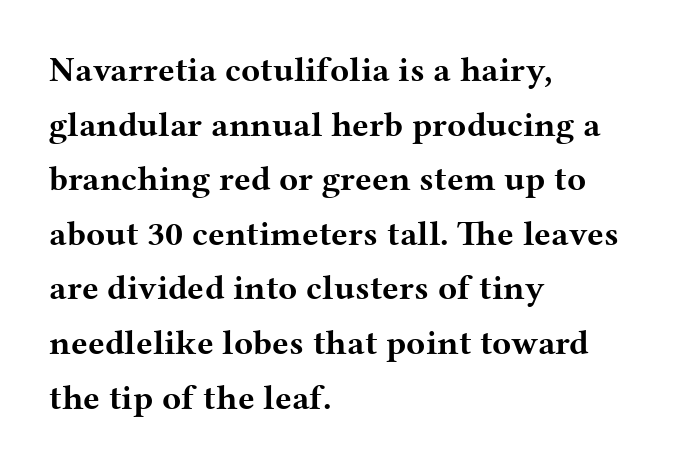
Q: Is the text bold? A: Yes.
Q: Is the text italic (slanted)? A: No, it is upright.
Q: Is the typeface a serif or a sans-serif typeface? A: Serif.
Q: Is the text underlined? A: No.
Q: How is the paragraph aligned? A: Left-aligned.
Q: Is the spacing between letters normal or unusually wide? A: Normal.
Q: Is the spacing between lines tight, normal or loose? A: Normal.
Q: Width (condensed, normal, or wide)? A: Wide.
Q: Stroke contrast? A: Medium.
Q: x-height? A: Medium.
Q: Monospaced? A: No.
